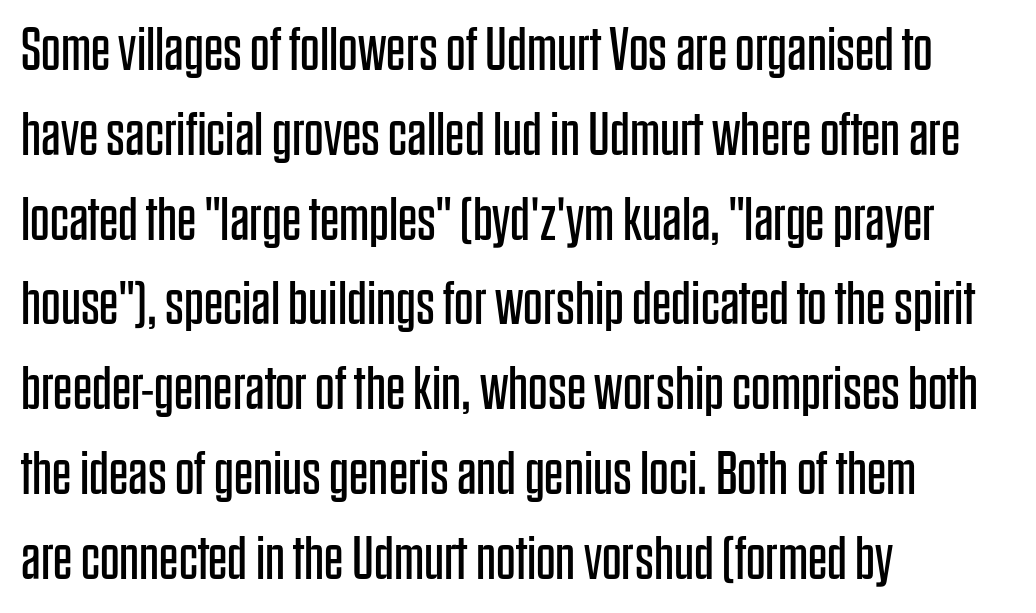
The string is rendered with underlining switched off. The rendering keeps characters at their native spacing. Casual observation: everything's shoved over to the left. Whoever set this chose a conventional vertical rhythm. Proportional: the letters do not fall into vertical columns.
